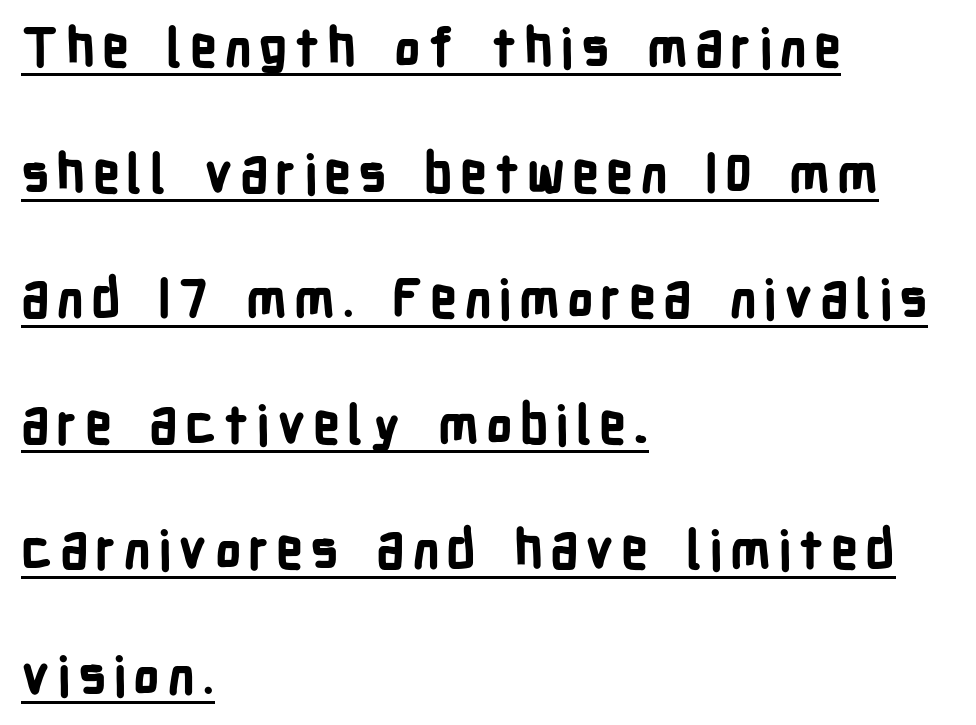
Q: Is the text bold? A: Yes.
Q: Is the text italic (slanted)? A: No, it is upright.
Q: Is the typeface a serif or a sans-serif typeface? A: Sans-serif.
Q: Is the text underlined? A: Yes.
Q: How is the paragraph aligned? A: Left-aligned.
Q: Is the spacing between lines tight, normal or loose? A: Loose.
Q: Width (condensed, normal, or wide)? A: Condensed.
Q: Stroke contrast? A: Low.
Q: x-height? A: Medium.
Q: Monospaced? A: No.
